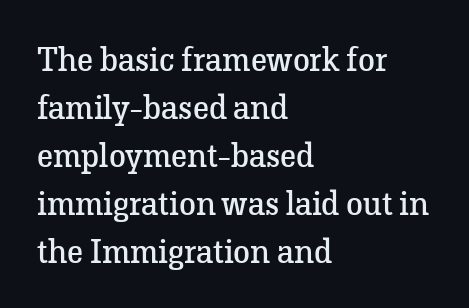
{"serif": "yes", "italic": "no", "bold": "no", "weight": "regular", "width": "normal", "stroke_contrast": "low", "x_height": "medium", "monospaced": "no", "underline": "no", "align": "left", "line_spacing": "normal", "line_spacing_ratio": 1.41, "letter_spacing": "normal", "letter_spacing_em": 0.0, "glyph_px": 34}
